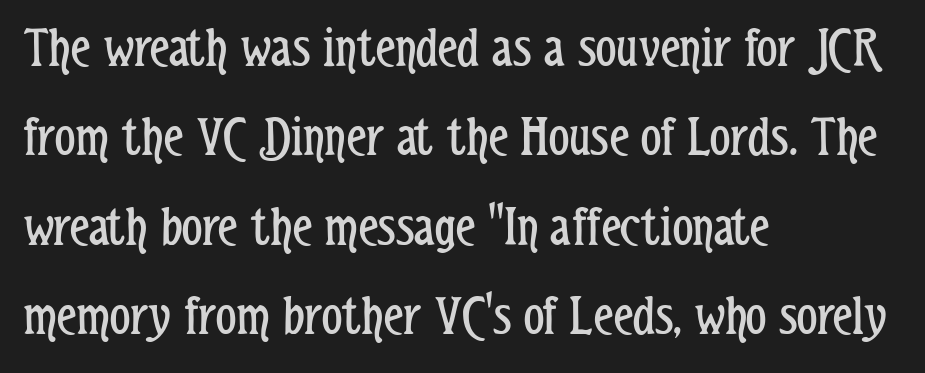
The image shows 57 px regular-weight, condensed sans-serif type, upright; set left-aligned, normal line spacing (1.57x), normal letter spacing, not underlined; low stroke contrast and a medium x-height.
